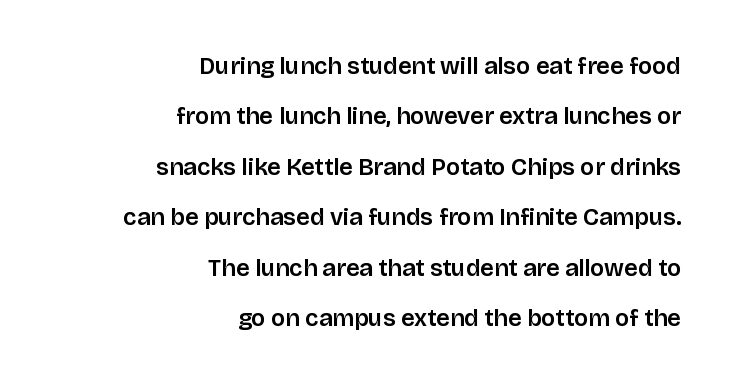
{"italic": "no", "underline": "no", "align": "right", "line_spacing": "loose", "line_spacing_ratio": 2.1, "letter_spacing": "normal", "letter_spacing_em": 0.0, "glyph_px": 24}
